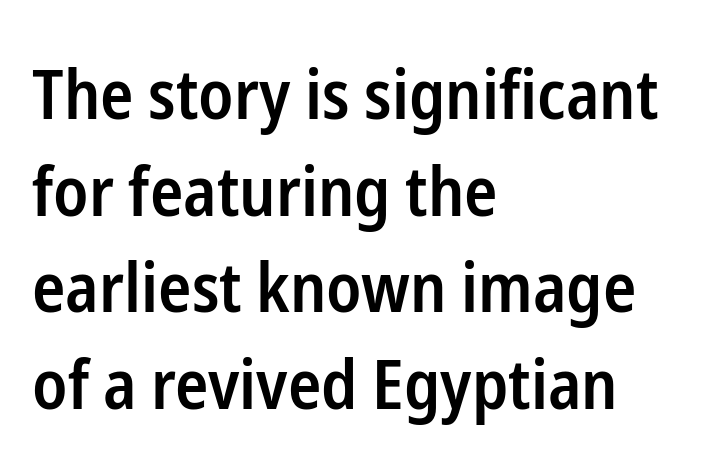
A bare baseline throughout the passage. What kind of face is this? One without serifs — a sans. A fair bit of extra ink — the face is semibold, not bold. Regarding leading, the lines here are spaced in the standard way. Is this a fixed-width face? No — the glyphs have proportional, varying widths.
